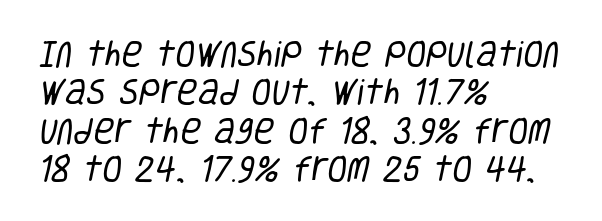
The image shows 29 px regular-weight, condensed sans-serif type; set left-aligned, normal line spacing (1.32x), normal letter spacing, not underlined; low stroke contrast and a large x-height.
